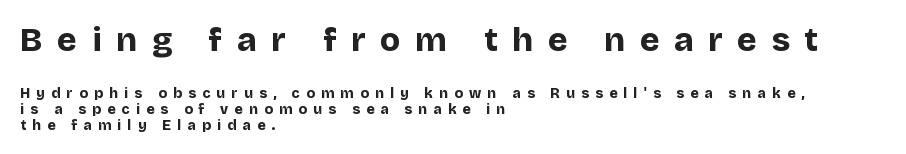
Q: Is the text bold? A: Yes.
Q: Is the text italic (slanted)? A: No, it is upright.
Q: Is the typeface a serif or a sans-serif typeface? A: Sans-serif.
Q: Is the text underlined? A: No.
Q: How is the paragraph aligned? A: Left-aligned.
Q: Is the spacing between letters normal or unusually wide? A: Unusually wide.
Q: Is the spacing between lines tight, normal or loose? A: Tight.
Q: Which block of text is set in a larger size, the first (top) or the second (bottom)? A: The first (top) one.
Q: Width (condensed, normal, or wide)? A: Normal.
Q: Stroke contrast? A: Low.
Q: x-height? A: Large.
Q: Monospaced? A: No.
